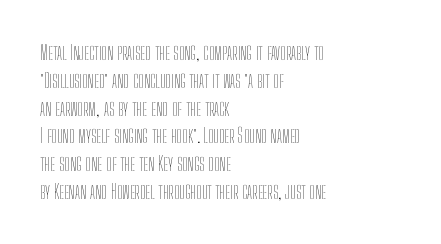
{"italic": "no", "bold": "no", "underline": "no", "align": "left", "line_spacing": "normal", "line_spacing_ratio": 1.39, "letter_spacing": "normal", "letter_spacing_em": 0.0, "glyph_px": 20}
